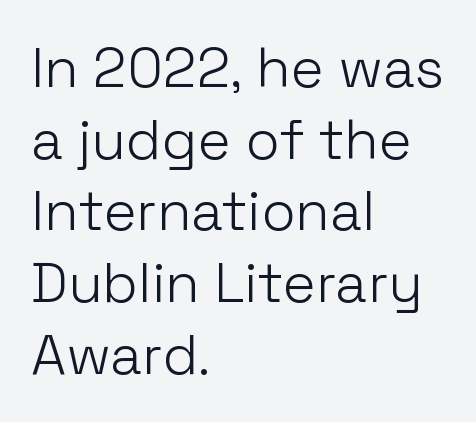
Q: Is the text bold? A: No.
Q: Is the text italic (slanted)? A: No, it is upright.
Q: Is the typeface a serif or a sans-serif typeface? A: Sans-serif.
Q: Is the text underlined? A: No.
Q: How is the paragraph aligned? A: Left-aligned.
Q: Is the spacing between letters normal or unusually wide? A: Normal.
Q: Is the spacing between lines tight, normal or loose? A: Normal.
Q: Width (condensed, normal, or wide)? A: Normal.
Q: Stroke contrast? A: Low.
Q: x-height? A: Medium.
Q: Monospaced? A: No.
